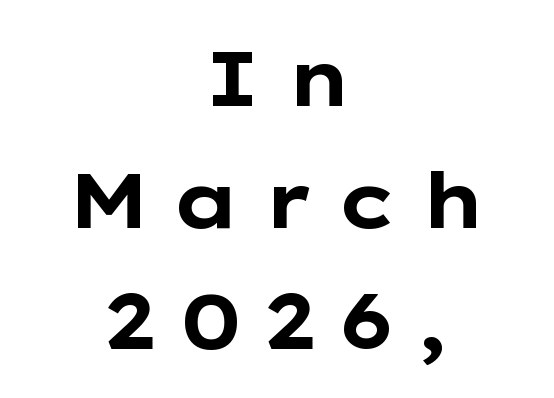
Q: Is the text bold? A: Yes.
Q: Is the text italic (slanted)? A: No, it is upright.
Q: Is the typeface a serif or a sans-serif typeface? A: Sans-serif.
Q: Is the text underlined? A: No.
Q: How is the paragraph aligned? A: Centered.
Q: Is the spacing between letters normal or unusually wide? A: Unusually wide.
Q: Is the spacing between lines tight, normal or loose? A: Normal.
Q: Width (condensed, normal, or wide)? A: Wide.
Q: Stroke contrast? A: Low.
Q: x-height? A: Medium.
Q: Monospaced? A: No.
